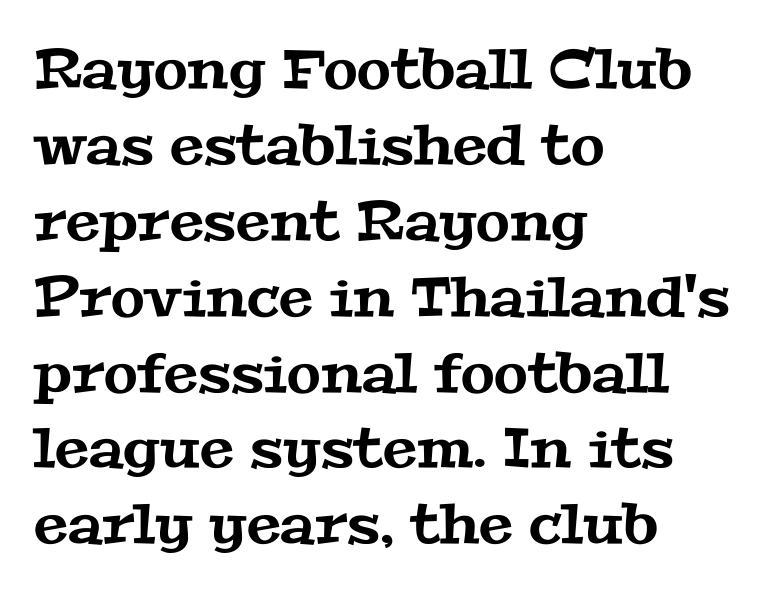
{"serif": "yes", "width": "wide", "stroke_contrast": "medium", "x_height": "medium", "monospaced": "no", "underline": "no", "align": "left", "line_spacing": "normal", "line_spacing_ratio": 1.38, "letter_spacing": "normal", "letter_spacing_em": 0.0, "glyph_px": 55}
